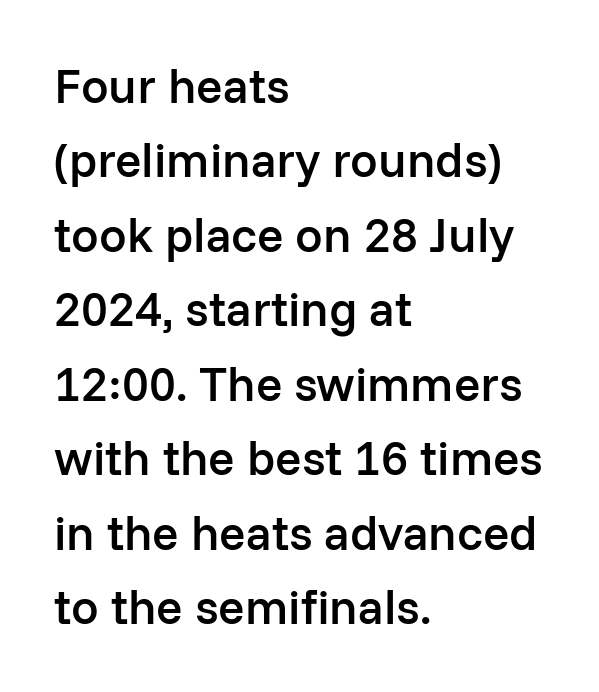
The image shows 49 px semibold sans-serif type, upright; set left-aligned, normal line spacing (1.52x), normal letter spacing, not underlined; low stroke contrast and a medium x-height.
